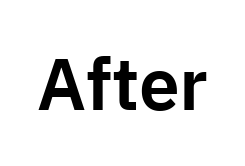
The image shows 73 px sans-serif type, upright; set normal letter spacing, not underlined; low stroke contrast and a medium x-height.
